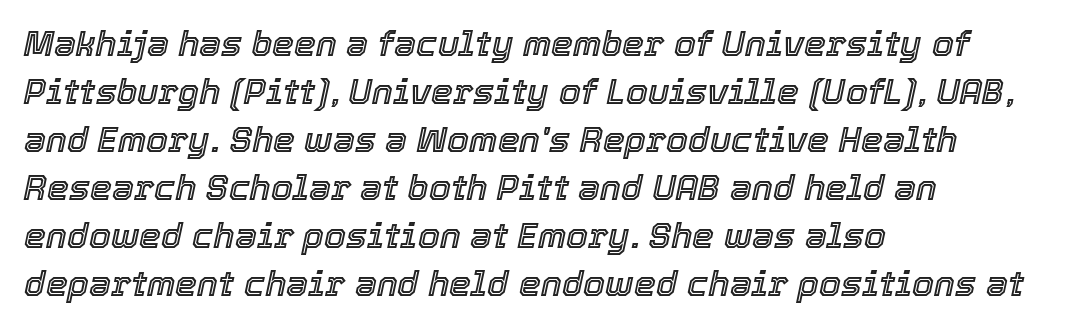
Q: Is the text italic (slanted)? A: Yes, it leans right by about 12 degrees.
Q: Is the text underlined? A: No.
Q: How is the paragraph aligned? A: Left-aligned.
Q: Is the spacing between letters normal or unusually wide? A: Normal.
Q: Is the spacing between lines tight, normal or loose? A: Normal.
Q: Width (condensed, normal, or wide)? A: Normal.
Q: x-height? A: Medium.
Q: Monospaced? A: No.
